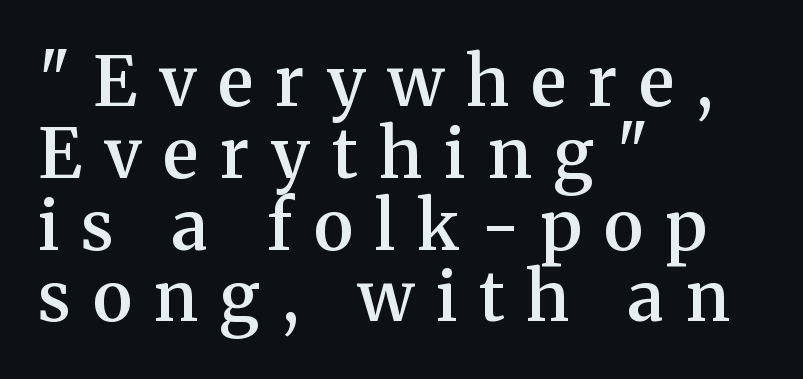
Q: Is the text bold? A: Semi-bold.
Q: Is the text italic (slanted)? A: No, it is upright.
Q: Is the typeface a serif or a sans-serif typeface? A: Serif.
Q: Is the text underlined? A: No.
Q: How is the paragraph aligned? A: Left-aligned.
Q: Is the spacing between letters normal or unusually wide? A: Unusually wide.
Q: Is the spacing between lines tight, normal or loose? A: Tight.
Q: Width (condensed, normal, or wide)? A: Normal.
Q: Stroke contrast? A: Medium.
Q: x-height? A: Medium.
Q: Monospaced? A: No.
